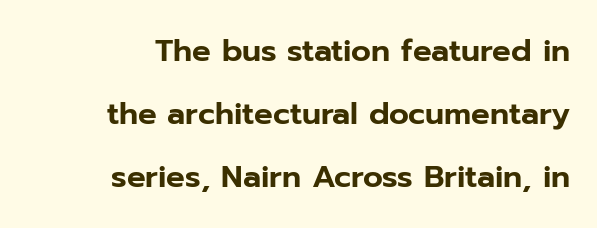
{"serif": "no", "italic": "no", "width": "normal", "stroke_contrast": "low", "x_height": "medium", "monospaced": "no", "underline": "no", "align": "right", "line_spacing": "loose", "line_spacing_ratio": 2.03, "letter_spacing": "normal", "letter_spacing_em": 0.0, "glyph_px": 31}
